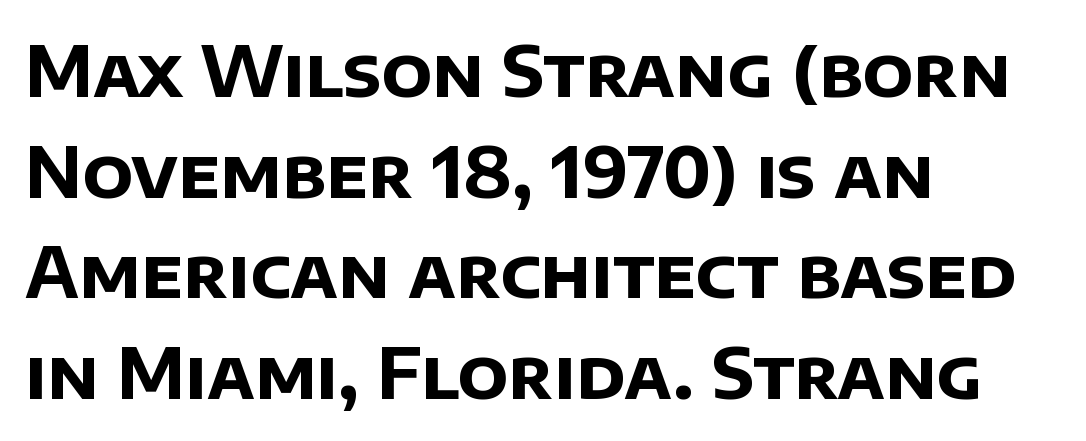
Q: Is the text bold? A: Yes.
Q: Is the typeface a serif or a sans-serif typeface? A: Sans-serif.
Q: Is the text underlined? A: No.
Q: How is the paragraph aligned? A: Left-aligned.
Q: Is the spacing between letters normal or unusually wide? A: Normal.
Q: Is the spacing between lines tight, normal or loose? A: Normal.
Q: Width (condensed, normal, or wide)? A: Normal.
Q: Stroke contrast? A: Low.
Q: x-height? A: Large.
Q: Monospaced? A: No.
